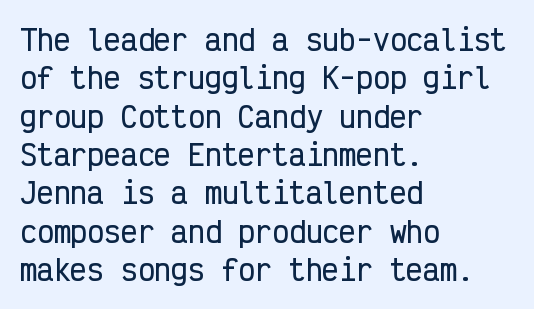
A sans-serif font was chosen for this passage. The leading is moderate, giving the passage an even texture. These lines are rendered in a fixed-pitch font. Just letters on the line, the space beneath them empty.
